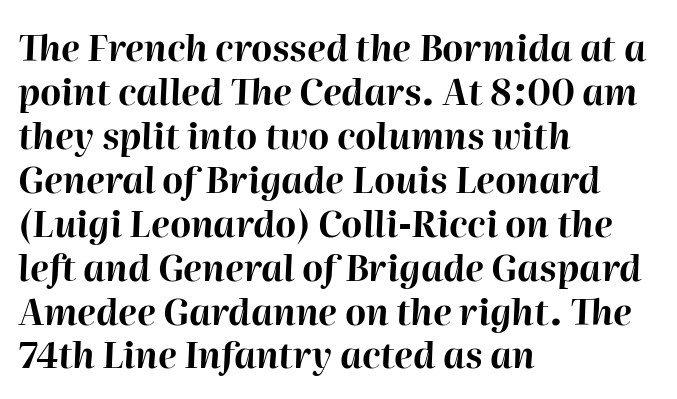
{"italic": "yes", "lean": "right", "slant_degrees": 2, "bold": "yes", "weight": "bold", "width": "normal", "stroke_contrast": "high", "x_height": "medium", "monospaced": "no", "underline": "no", "align": "left", "line_spacing_ratio": 1.22, "letter_spacing": "normal", "letter_spacing_em": 0.0, "glyph_px": 36}
